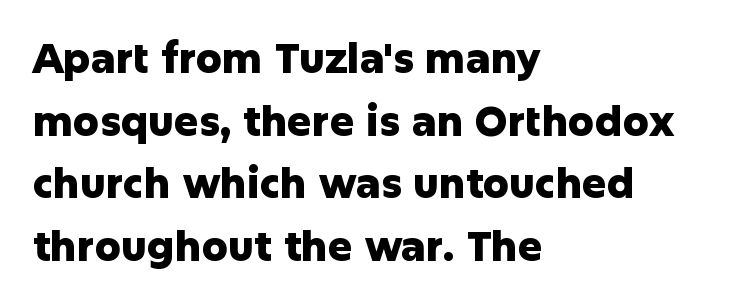
{"serif": "no", "italic": "no", "bold": "yes", "weight": "heavy", "width": "normal", "stroke_contrast": "low", "x_height": "medium", "monospaced": "no", "underline": "no", "align": "left", "line_spacing": "normal", "line_spacing_ratio": 1.53, "letter_spacing": "normal", "letter_spacing_em": 0.0, "glyph_px": 41}
